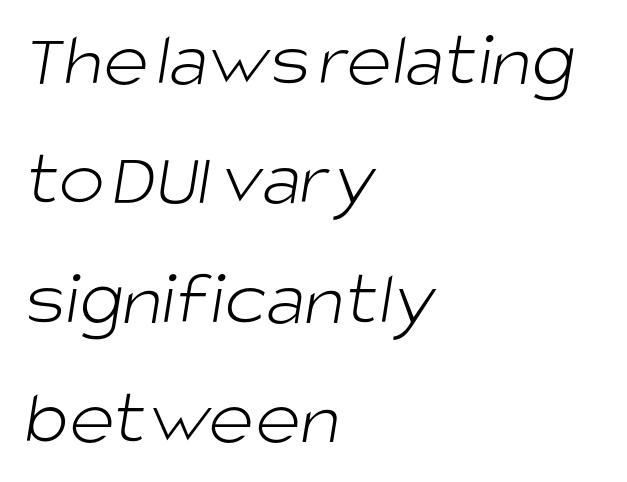
The image shows 78 px light sans-serif type; set left-aligned, normal line spacing (1.53x), normal letter spacing, not underlined; low stroke contrast and a large x-height.
